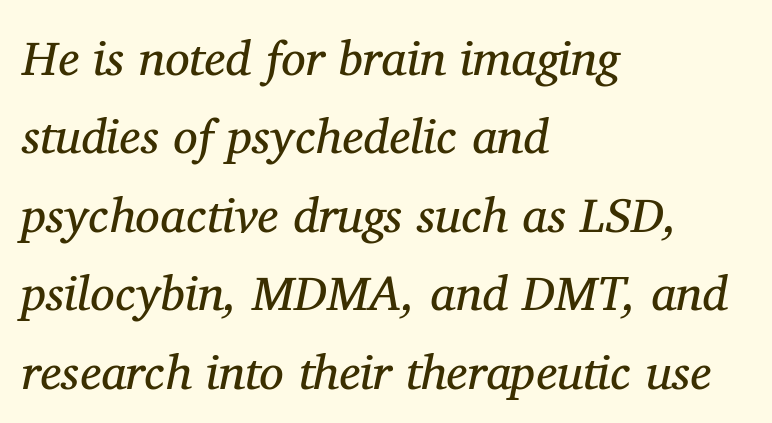
{"serif": "yes", "italic": "yes", "lean": "right", "slant_degrees": 11, "bold": "no", "weight": "regular", "width": "normal", "stroke_contrast": "medium", "x_height": "medium", "monospaced": "no", "underline": "no", "align": "left", "line_spacing": "normal", "line_spacing_ratio": 1.6, "letter_spacing": "normal", "letter_spacing_em": 0.0, "glyph_px": 49}
